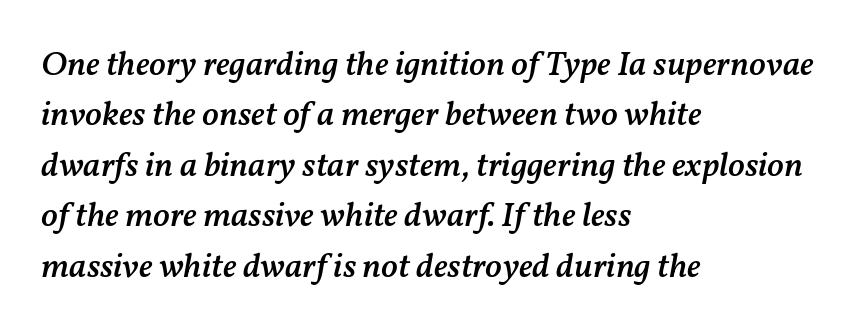
The lines are quadded left. Italic: yes, the glyphs are oblique. The strokes are fattened partway — semibold, not bold. Decoration check: the copy has no underline. Successive baselines arrive at the customary interval. Look at the tracking — it's just the regular setting, nothing added.
